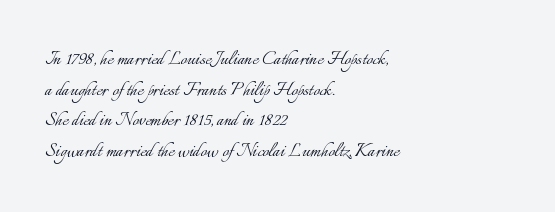
Q: Is the text bold? A: No.
Q: Is the text italic (slanted)? A: Yes.
Q: Is the text underlined? A: No.
Q: How is the paragraph aligned? A: Left-aligned.
Q: Is the spacing between letters normal or unusually wide? A: Normal.
Q: Is the spacing between lines tight, normal or loose? A: Normal.
